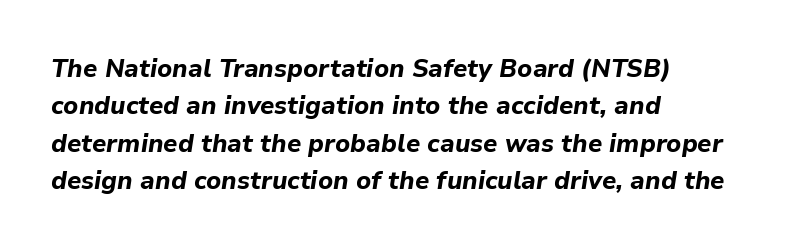
{"italic": "yes", "lean": "right", "slant_degrees": 9, "bold": "yes", "underline": "no", "align": "left", "line_spacing": "normal", "line_spacing_ratio": 1.5, "letter_spacing": "normal", "letter_spacing_em": 0.0, "glyph_px": 25}
